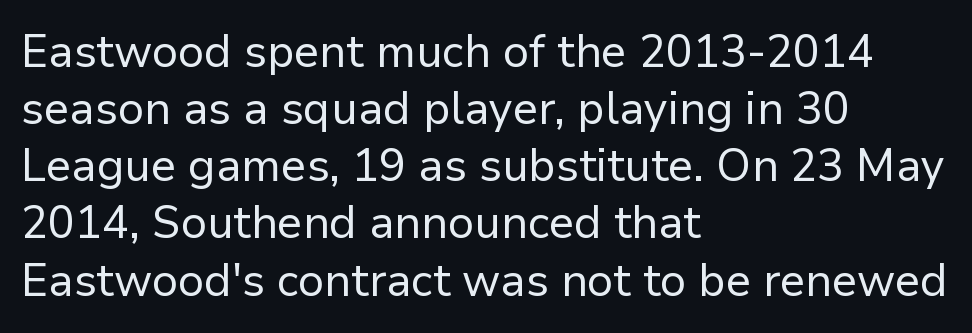
The image shows 45 px regular-weight sans-serif type, upright; set left-aligned, normal line spacing (1.27x), normal letter spacing, not underlined; low stroke contrast and a medium x-height.
